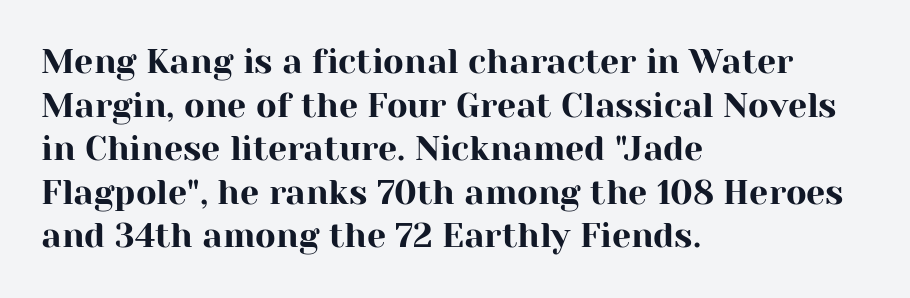
Underline: absent. What stands out about the letter spacing? Nothing — it is the standard amount. The passage shown is typed in a proportional face where columns would drift. This sample uses a serif face. Leftover space on each line is placed entirely after the last word. Regular leading.
